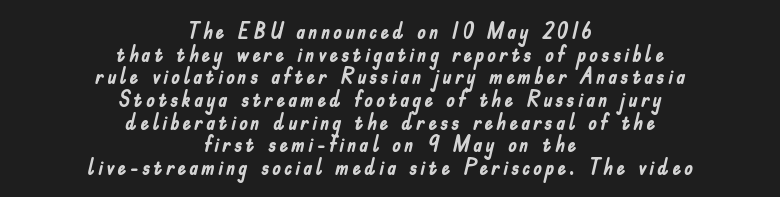
{"bold": "yes", "underline": "no", "align": "center", "line_spacing": "tight", "line_spacing_ratio": 1.03, "glyph_px": 22}
